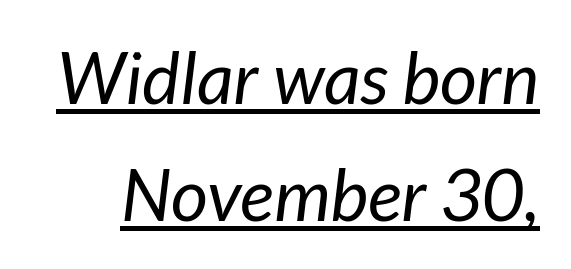
The image shows 72 px regular-weight type, italic (leaning right); set normal line spacing (1.62x), normal letter spacing, underlined; low stroke contrast and a medium x-height.
